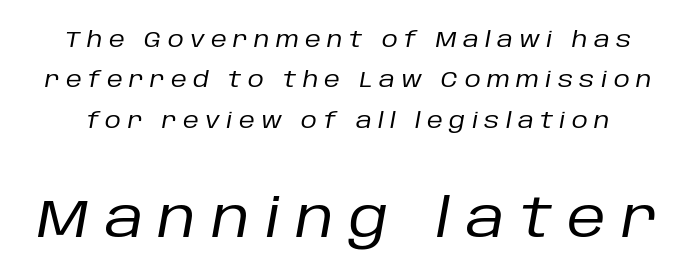
The image shows 54 px regular-weight type, italic (leaning right); set line spacing 1.84x, unusually wide letter spacing (+0.29 em), not underlined; the second (bottom) block is 2.45x larger; low stroke contrast and a large x-height.
